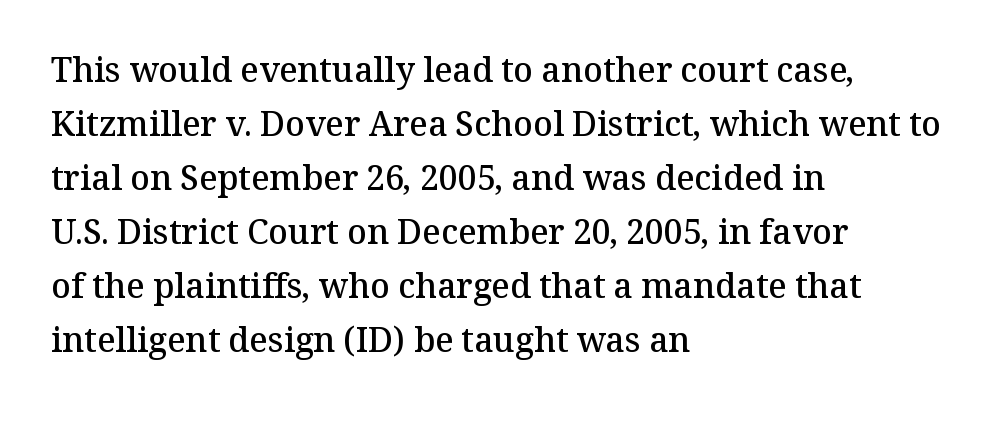
The compositor pushed each line to the left boundary. You could not count columns in this text — the font is proportionally spaced. Look at the tracking — it's just the regular setting, nothing added. Vertical strokes here are truly vertical. Type style note: has serifs.
